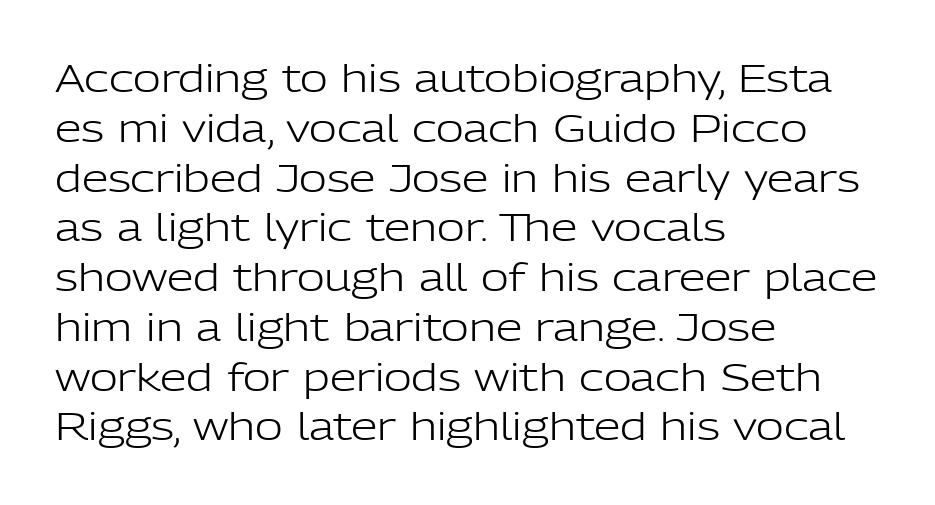
Stroke mass is kept to a normal reading level or below. Character widths vary here, with narrow letters taking less room than wide ones. The lettering holds an erect, upright posture throughout. A student would call this left alignment; a typographer would say flush left, rag right. Honestly, there is no underline to notice here at all. The tracking reads as untouched default to a designer's eye.
